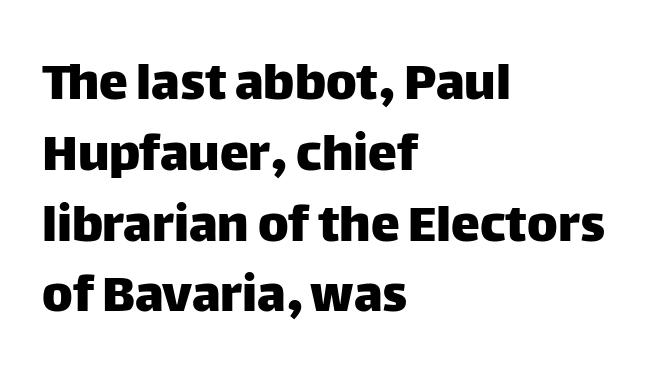
{"serif": "no", "italic": "no", "width": "normal", "stroke_contrast": "low", "x_height": "large", "monospaced": "no", "underline": "no", "align": "left", "line_spacing_ratio": 1.22, "letter_spacing": "normal", "letter_spacing_em": 0.0, "glyph_px": 58}
